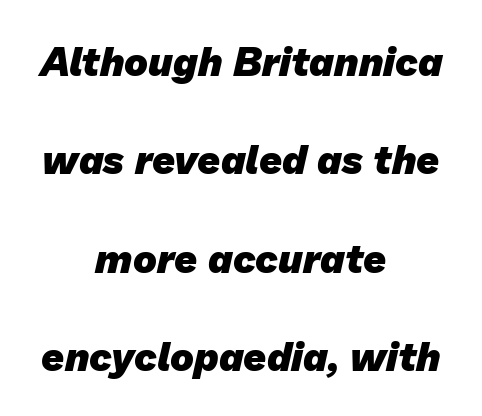
{"serif": "no", "bold": "yes", "weight": "heavy", "width": "normal", "stroke_contrast": "low", "x_height": "medium", "monospaced": "no", "underline": "no", "align": "center", "line_spacing": "loose", "line_spacing_ratio": 2.46, "letter_spacing": "normal", "letter_spacing_em": 0.0, "glyph_px": 40}
